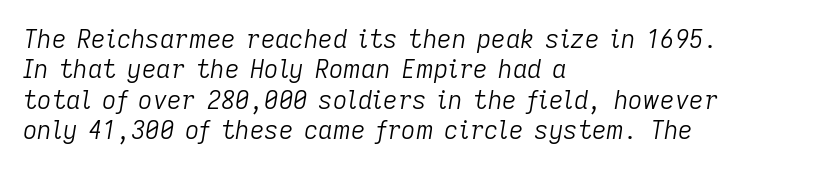
The image shows 25 px text type, italic (leaning right); set left-aligned, line spacing 1.22x, normal letter spacing, not underlined.
